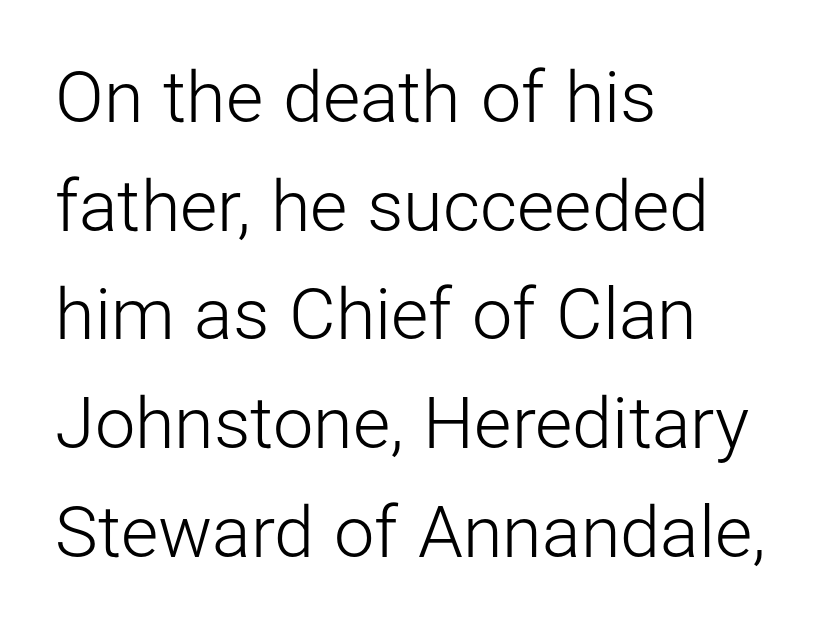
The letterforms sit shoulder to shoulder at normal distance. This sample is left-justified, so line endings fall wherever the words run out. Plain, unruled lines of type. Varying glyph widths throughout — classic text-font behaviour.
